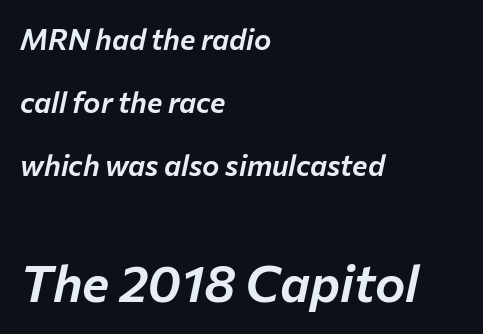
The image shows 51 px text type, italic (leaning right); set left-aligned, loose line spacing (2.18x), normal letter spacing, not underlined; the second (bottom) block is 1.76x larger; low stroke contrast and a medium x-height.
